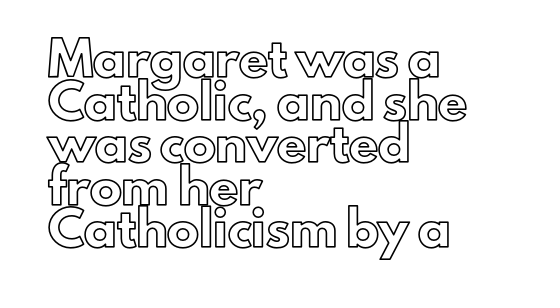
The image shows 32 px text type, upright; set left-aligned, normal line spacing (1.33x), normal letter spacing, not underlined; a small x-height.
